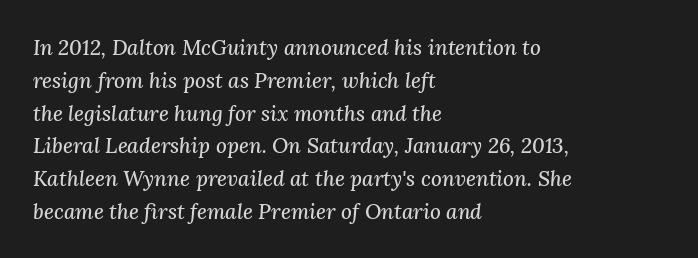
Characters follow at the spacing the type designer built in. Does the copy run flush right? No — it runs flush left. Summary of vertical rhythm: regular, with standard interline spacing. Descenders are the only things crossing below the line. The passage shown leans; its letterforms are oblique.
